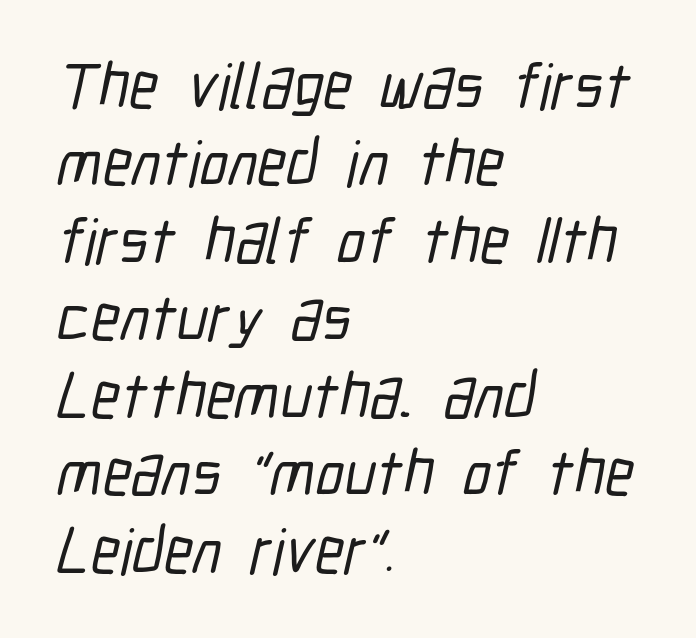
The image shows 64 px condensed sans-serif type; set left-aligned, line spacing 1.21x, normal letter spacing, not underlined; low stroke contrast and a medium x-height.
